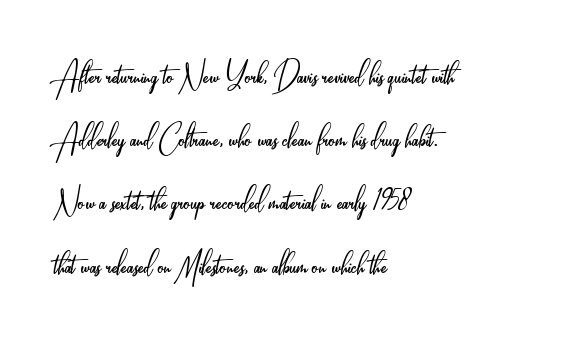
Is this a fixed-width face? No — the glyphs have proportional, varying widths. Horizontal bands of white between lines are of average thickness. Examine the stroke ends and you'll find no serifs.
